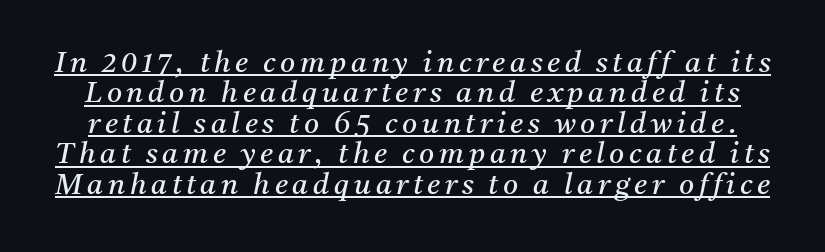
Looking at the ascenders, they clearly lean. Every word sits above its own underline. Quick note: interline space is minimal. The cut favours lightness, reaching ordinary text weight at its darkest.
